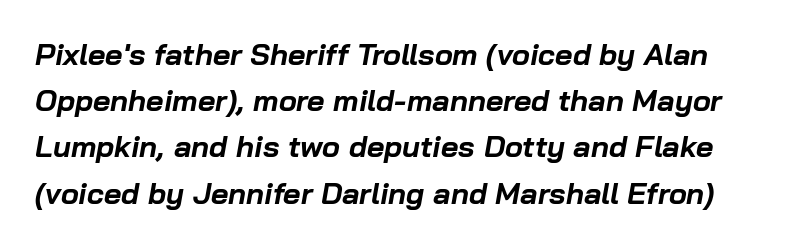
Words float on clear page, feet unadorned. You could not count columns in this text — the font is proportionally spaced. The text carries the slant typical of an italic or oblique font. Compared with an ordinary text face, these strokes are far heavier — a full bold. Compared with typical paragraphs, the rows here are spaced about the same. Tracking here is standard; glyphs follow each other at the usual distance.
